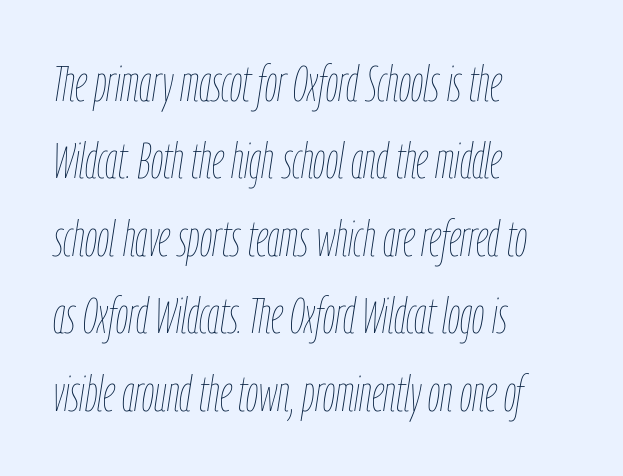
Q: Is the text bold? A: No.
Q: Is the text italic (slanted)? A: Yes, it leans right by about 9 degrees.
Q: Is the text underlined? A: No.
Q: How is the paragraph aligned? A: Left-aligned.
Q: Is the spacing between letters normal or unusually wide? A: Normal.
Q: Is the spacing between lines tight, normal or loose? A: Normal.
Q: Width (condensed, normal, or wide)? A: Condensed.
Q: Stroke contrast? A: Low.
Q: x-height? A: Medium.
Q: Monospaced? A: No.
